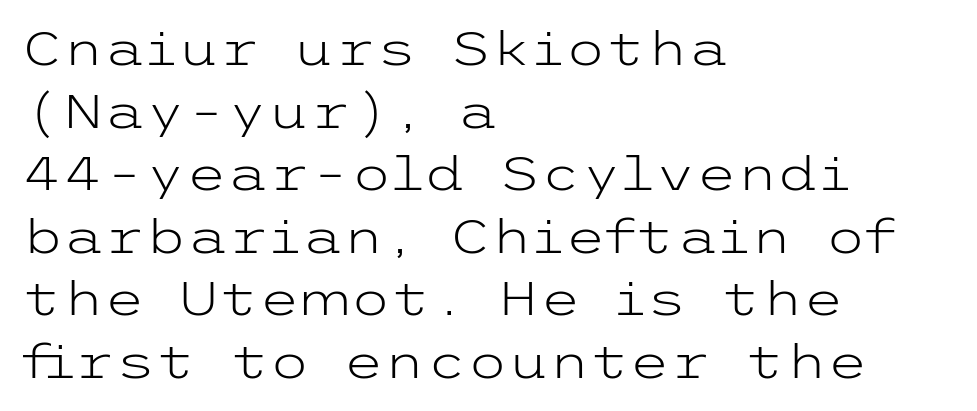
{"serif": "no", "italic": "no", "bold": "no", "weight": "light", "width": "wide", "stroke_contrast": "low", "x_height": "medium", "underline": "no", "align": "left", "line_spacing": "normal", "line_spacing_ratio": 1.33, "letter_spacing": "normal", "letter_spacing_em": 0.0, "glyph_px": 47}
